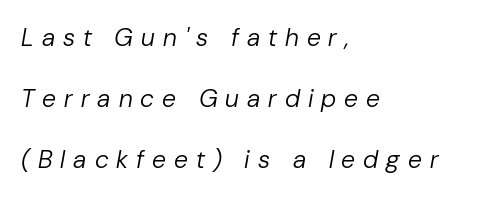
A light-to-regular cut is what we see here. One-word summary of the alignment: left. The strip under each line holds only bare page. Yep, that's italic — everything's leaning. Compared with typical paragraphs, the rows here are farther apart.
